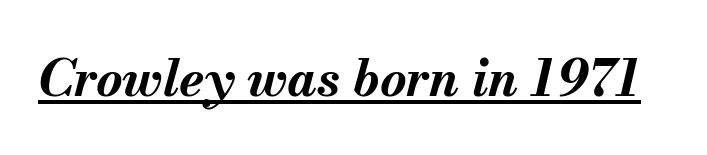
Q: Is the text bold? A: Yes.
Q: Is the text italic (slanted)? A: Yes, it leans right by about 13 degrees.
Q: Is the text underlined? A: Yes.
Q: Is the spacing between letters normal or unusually wide? A: Normal.
Q: Width (condensed, normal, or wide)? A: Normal.
Q: Stroke contrast? A: Medium.
Q: x-height? A: Small.
Q: Monospaced? A: No.
